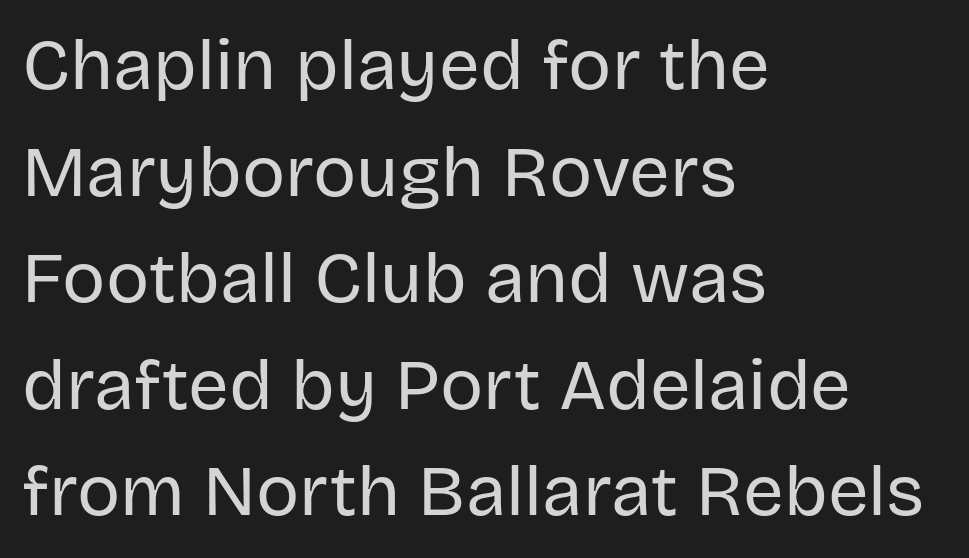
Q: Is the text bold? A: No.
Q: Is the text italic (slanted)? A: No, it is upright.
Q: Is the typeface a serif or a sans-serif typeface? A: Sans-serif.
Q: Is the text underlined? A: No.
Q: How is the paragraph aligned? A: Left-aligned.
Q: Is the spacing between letters normal or unusually wide? A: Normal.
Q: Is the spacing between lines tight, normal or loose? A: Normal.
Q: Width (condensed, normal, or wide)? A: Normal.
Q: Stroke contrast? A: Low.
Q: x-height? A: Large.
Q: Monospaced? A: No.
